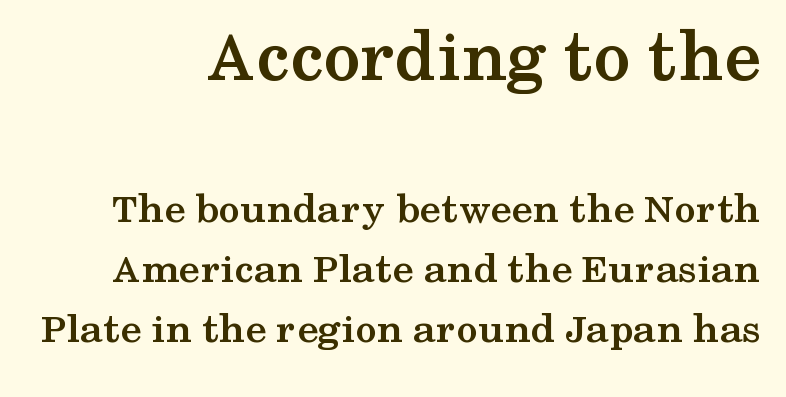
{"serif": "yes", "italic": "no", "bold": "yes", "weight": "semibold", "width": "wide", "stroke_contrast": "medium", "x_height": "medium", "monospaced": "no", "underline": "no", "align": "right", "line_spacing": "normal", "line_spacing_ratio": 1.39, "letter_spacing": "normal", "letter_spacing_em": 0.0, "larger_block": "first", "size_ratio": 1.74, "glyph_px": 75}
